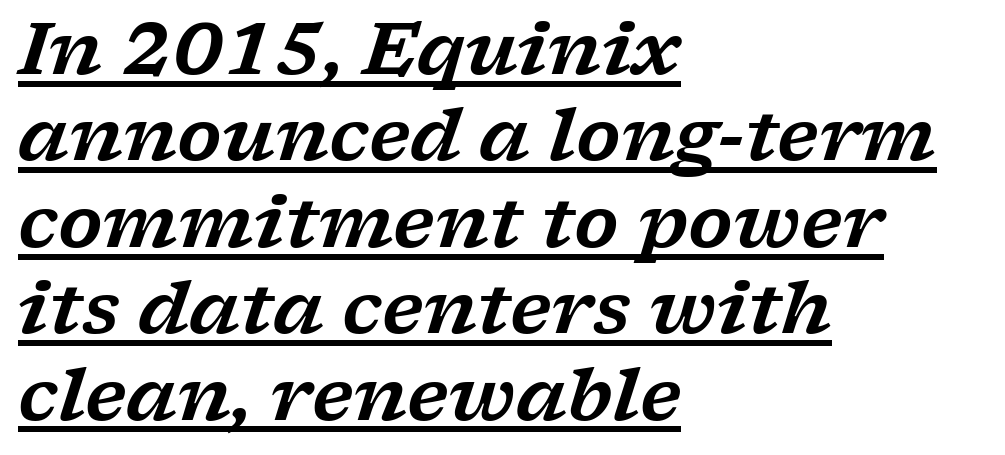
Q: Is the text italic (slanted)? A: Yes, it leans right by about 17 degrees.
Q: Is the typeface a serif or a sans-serif typeface? A: Serif.
Q: Is the text underlined? A: Yes.
Q: How is the paragraph aligned? A: Left-aligned.
Q: Is the spacing between letters normal or unusually wide? A: Normal.
Q: Width (condensed, normal, or wide)? A: Wide.
Q: Stroke contrast? A: Low.
Q: x-height? A: Medium.
Q: Monospaced? A: No.
